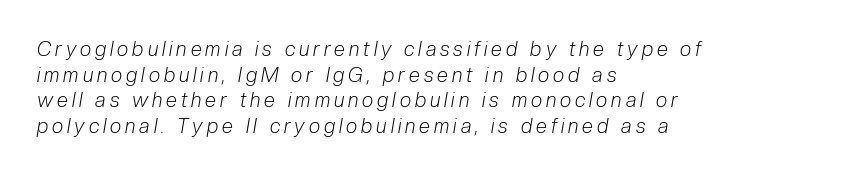
Q: Is the text bold? A: No.
Q: Is the text italic (slanted)? A: Yes, it leans right by about 10 degrees.
Q: Is the text underlined? A: No.
Q: How is the paragraph aligned? A: Left-aligned.
Q: Is the spacing between letters normal or unusually wide? A: Unusually wide.
Q: Is the spacing between lines tight, normal or loose? A: Normal.
